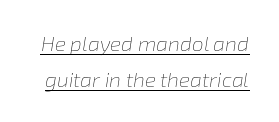
The strokes carry an ordinary text weight at most. Short note: letters normally spaced. Every character sits at an angle, as italics do. Is there an underline? Yes — a line sits under the letters.
